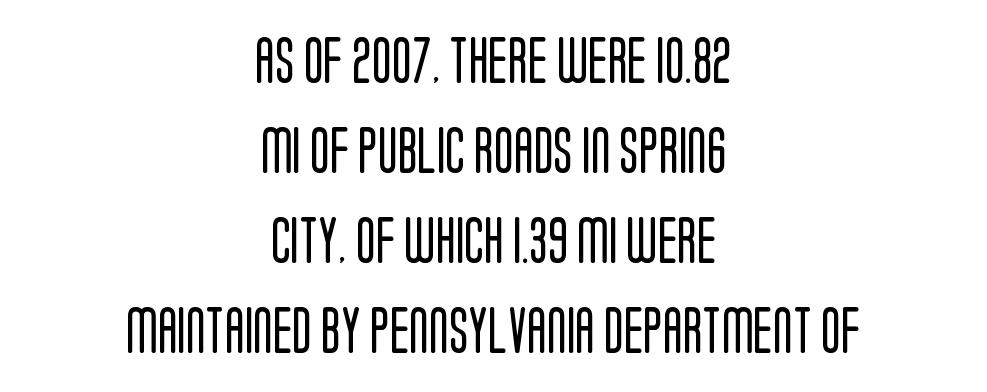
Think of a printed novel: that variable character pitch is what you see here. In terms of letterspacing, this is plain default setting. This sample uses an upright cut, with every glyph sitting square on the baseline. Summary of weight: not heavy and not bold.
